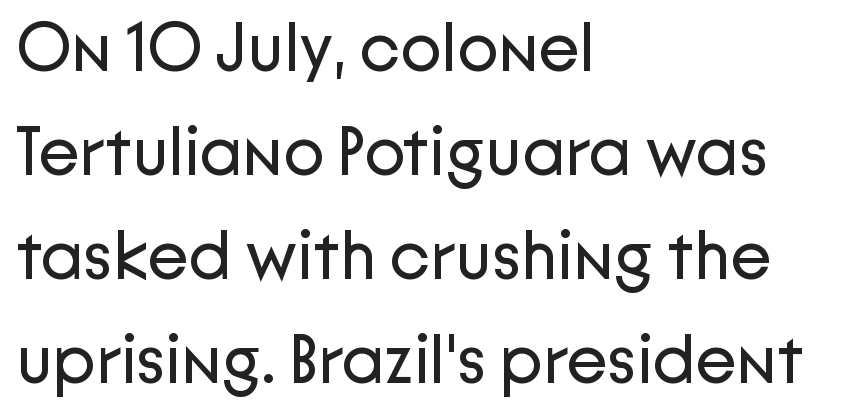
Q: Is the text bold? A: No.
Q: Is the text italic (slanted)? A: No, it is upright.
Q: Is the typeface a serif or a sans-serif typeface? A: Sans-serif.
Q: Is the text underlined? A: No.
Q: How is the paragraph aligned? A: Left-aligned.
Q: Is the spacing between letters normal or unusually wide? A: Normal.
Q: Is the spacing between lines tight, normal or loose? A: Normal.
Q: Width (condensed, normal, or wide)? A: Normal.
Q: Stroke contrast? A: Low.
Q: x-height? A: Medium.
Q: Monospaced? A: No.
